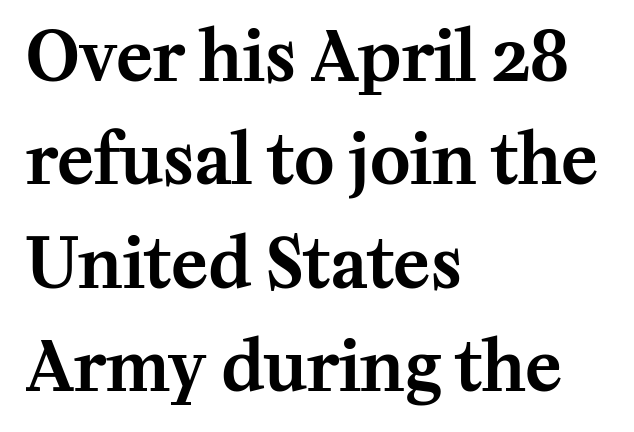
The face used here is proportionally spaced, like ordinary book or web type. Style check: upright. These lines are set flush left with a ragged right edge. How are the letters spaced? Ordinarily, with no added tracking. The block of text has a typical density, with ordinary space between rows.
